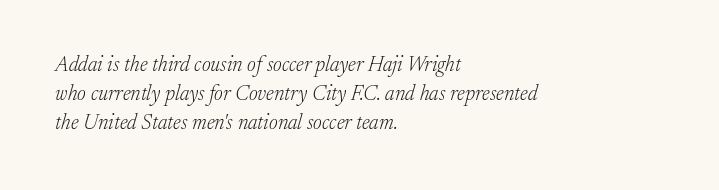
Q: Is the text bold? A: No.
Q: Is the text italic (slanted)? A: Yes, it leans right by about 17 degrees.
Q: Is the text underlined? A: No.
Q: How is the paragraph aligned? A: Left-aligned.
Q: Is the spacing between letters normal or unusually wide? A: Normal.
Q: Is the spacing between lines tight, normal or loose? A: Normal.
